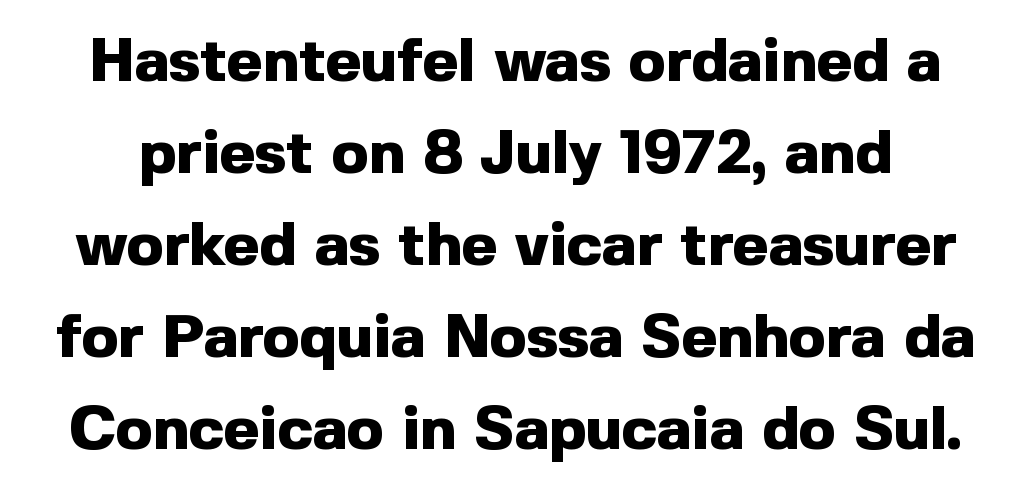
{"serif": "no", "italic": "no", "bold": "yes", "weight": "heavy", "width": "normal", "x_height": "medium", "monospaced": "no", "underline": "no", "line_spacing": "normal", "line_spacing_ratio": 1.51, "letter_spacing": "normal", "letter_spacing_em": 0.0, "glyph_px": 61}
